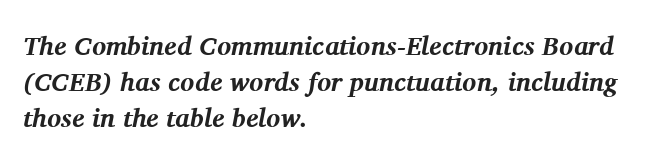
If you measured baseline to baseline, you'd find a middling distance. Caption: bold face, heavy strokes. Each row of text sits above clean, open space. Is the type slanted? Yes — the strokes lean at a clear angle. Inter-character spacing is left at the font's built-in metrics.
